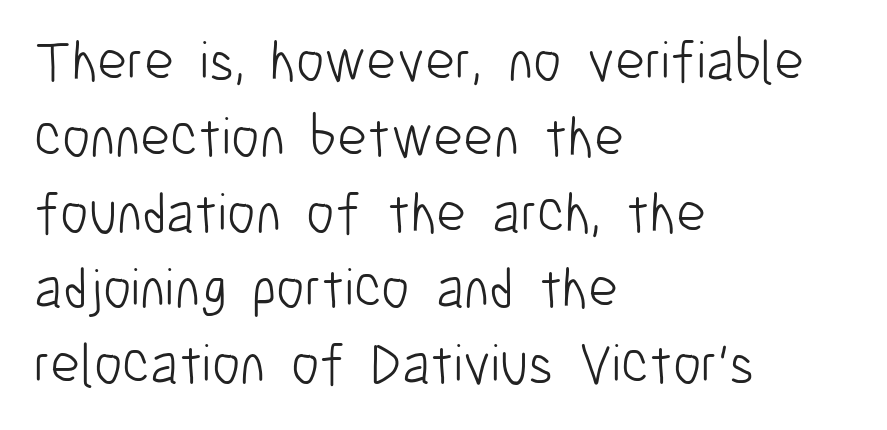
The image shows 57 px light, condensed sans-serif type, upright; set left-aligned, normal line spacing (1.33x), normal letter spacing, not underlined; low stroke contrast and a medium x-height.
